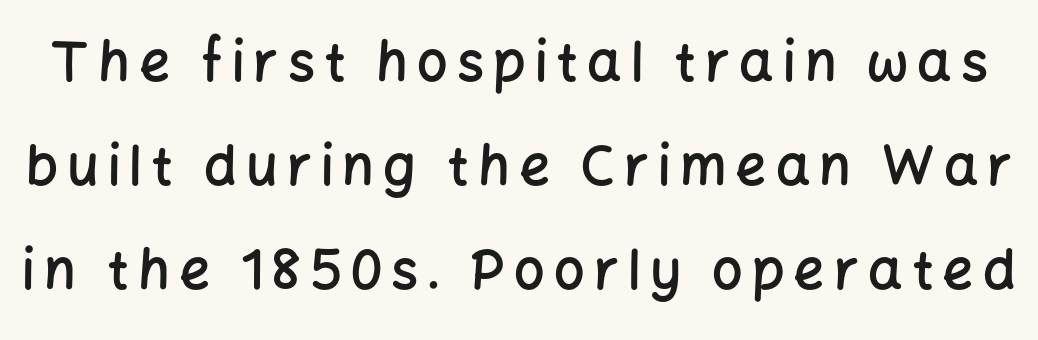
The image shows 54 px semibold sans-serif type, upright; set loose line spacing (1.93x), not underlined; low stroke contrast and a medium x-height.
